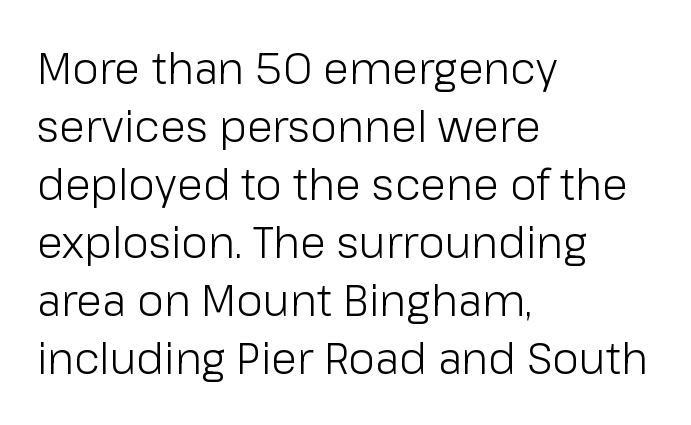
Note the varied advance widths — an 'i' is clearly narrower than an 'm'. Each row of text sits above clean, open space. Students, observe: this is what conventionally led text looks like. In CSS terms this would be text-align: left. The specimen reads as upright at a glance. How are the letters spaced? Ordinarily, with no added tracking.
